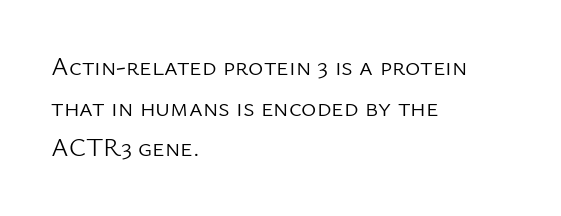
{"italic": "no", "bold": "no", "underline": "no", "align": "left", "line_spacing": "normal", "line_spacing_ratio": 1.56, "letter_spacing": "normal", "letter_spacing_em": 0.0, "glyph_px": 26}
